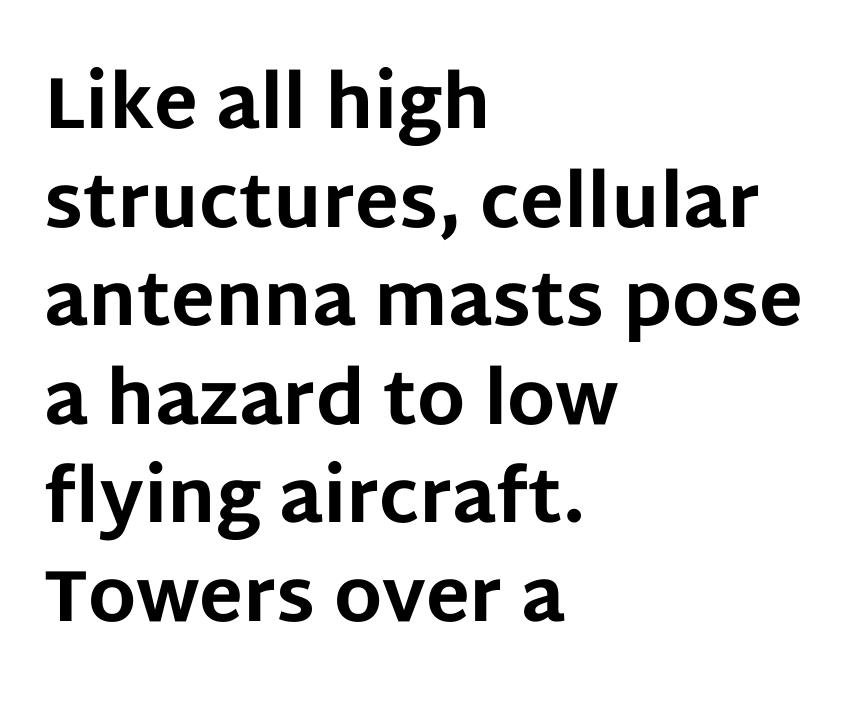
{"serif": "no", "italic": "no", "bold": "yes", "weight": "bold", "width": "normal", "stroke_contrast": "low", "x_height": "large", "monospaced": "no", "underline": "no", "align": "left", "line_spacing": "normal", "line_spacing_ratio": 1.35, "letter_spacing": "normal", "letter_spacing_em": 0.0, "glyph_px": 73}
